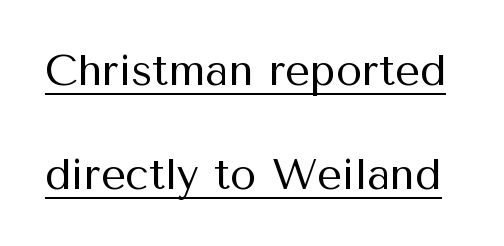
The image shows 43 px regular-weight sans-serif type, upright; set loose line spacing (2.42x), normal letter spacing, underlined; medium stroke contrast and a medium x-height.
